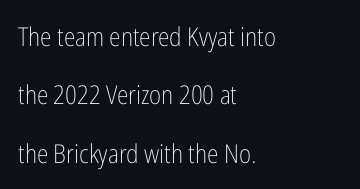
Q: Is the text bold? A: No.
Q: Is the text italic (slanted)? A: No, it is upright.
Q: Is the text underlined? A: No.
Q: How is the paragraph aligned? A: Left-aligned.
Q: Is the spacing between letters normal or unusually wide? A: Normal.
Q: Is the spacing between lines tight, normal or loose? A: Loose.
